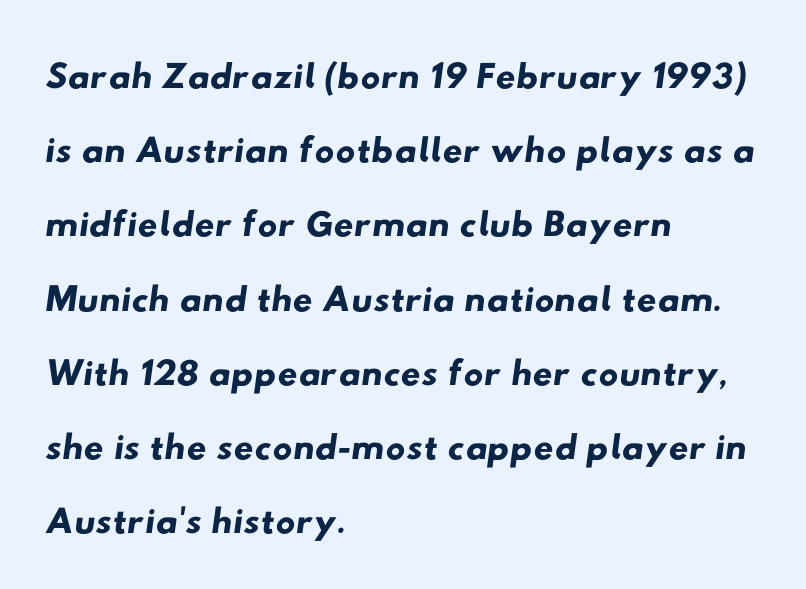
{"serif": "no", "width": "wide", "stroke_contrast": "low", "x_height": "small", "monospaced": "no", "underline": "no", "align": "left", "line_spacing": "normal", "line_spacing_ratio": 1.35, "letter_spacing": "normal", "letter_spacing_em": 0.0, "glyph_px": 55}
